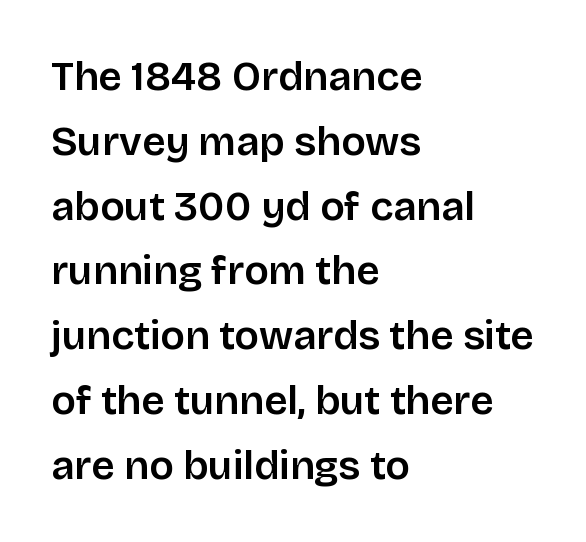
Q: Is the text bold? A: Semi-bold.
Q: Is the text italic (slanted)? A: No, it is upright.
Q: Is the typeface a serif or a sans-serif typeface? A: Sans-serif.
Q: Is the text underlined? A: No.
Q: How is the paragraph aligned? A: Left-aligned.
Q: Is the spacing between letters normal or unusually wide? A: Normal.
Q: Is the spacing between lines tight, normal or loose? A: Normal.
Q: Width (condensed, normal, or wide)? A: Normal.
Q: Stroke contrast? A: Low.
Q: x-height? A: Large.
Q: Monospaced? A: No.
